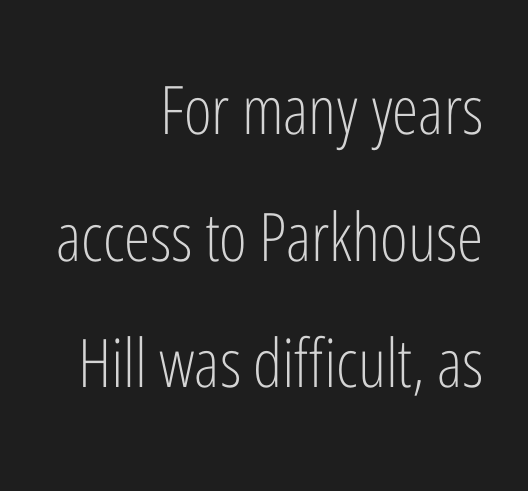
Q: Is the text bold? A: No.
Q: Is the text italic (slanted)? A: No, it is upright.
Q: Is the typeface a serif or a sans-serif typeface? A: Sans-serif.
Q: Is the text underlined? A: No.
Q: How is the paragraph aligned? A: Right-aligned.
Q: Is the spacing between letters normal or unusually wide? A: Normal.
Q: Width (condensed, normal, or wide)? A: Condensed.
Q: Stroke contrast? A: Low.
Q: x-height? A: Medium.
Q: Monospaced? A: No.
